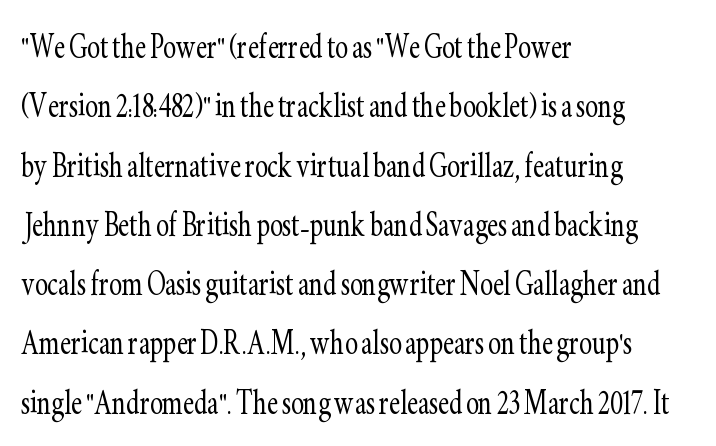
The designer went with a serif here, giving each stem small feet. The font sits on the lighter half of the weight spectrum, regular included. The lettering stays uniformly vertical, giving the passage a roman look. Evenly set lines give the paragraph a standard silhouette.
